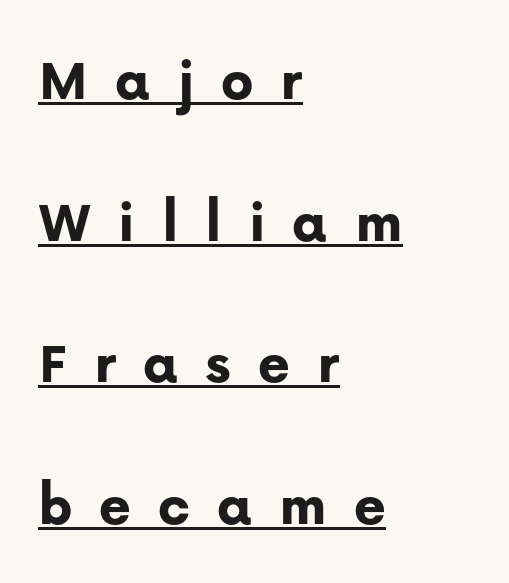
The image shows 61 px bold sans-serif type, upright; set left-aligned, loose line spacing (2.32x), unusually wide letter spacing (+0.44 em), underlined; low stroke contrast and a medium x-height.
